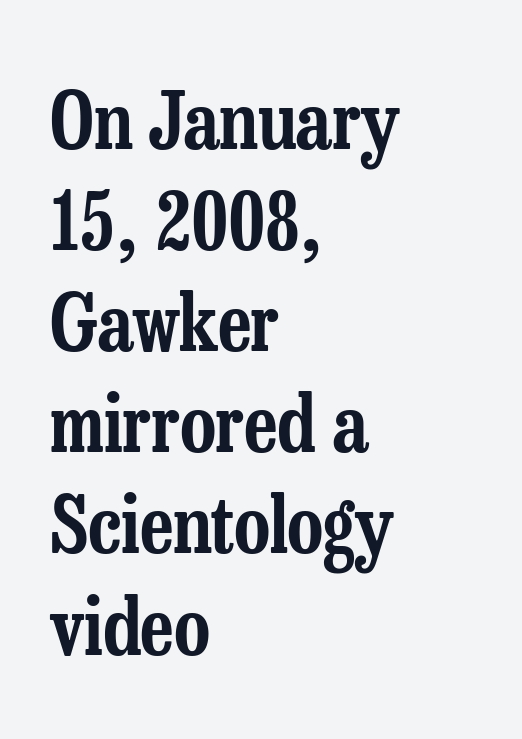
{"serif": "yes", "italic": "no", "width": "condensed", "stroke_contrast": "low", "x_height": "medium", "monospaced": "no", "underline": "no", "align": "left", "line_spacing": "normal", "line_spacing_ratio": 1.28, "letter_spacing": "normal", "letter_spacing_em": 0.0, "glyph_px": 79}
